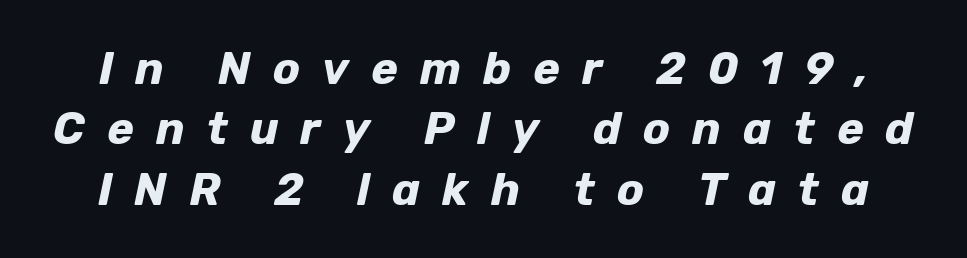
The rendering uses natural spacing where letterforms have individual widths. Unmarked baselines from the first word to the last. Heavy, bold letterforms. The lines sit at an ordinary, default distance from one another. The face used here has a pronounced slope to its letters.
